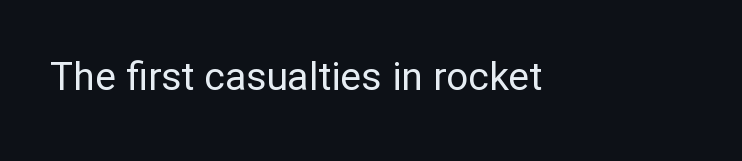
{"serif": "no", "italic": "no", "bold": "no", "weight": "regular", "width": "normal", "stroke_contrast": "low", "x_height": "medium", "monospaced": "no", "underline": "no", "letter_spacing": "normal", "letter_spacing_em": 0.0, "glyph_px": 39}
